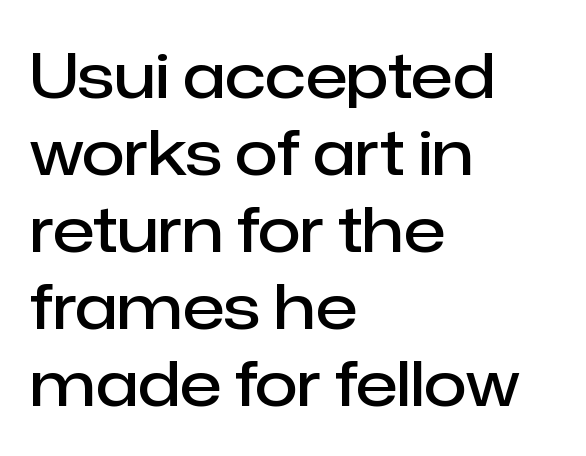
The image shows 62 px semibold sans-serif type, upright; set left-aligned, line spacing 1.24x, normal letter spacing, not underlined; low stroke contrast and a medium x-height.
